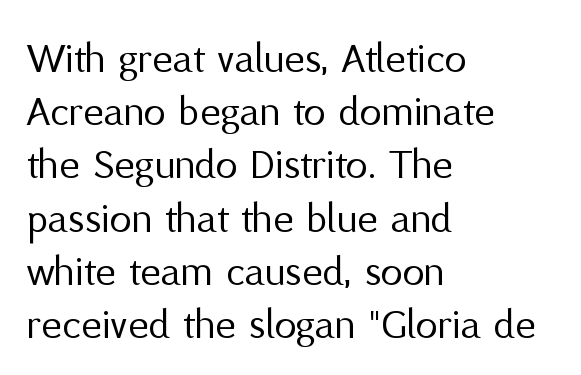
Q: Is the text bold? A: No.
Q: Is the text italic (slanted)? A: No, it is upright.
Q: Is the typeface a serif or a sans-serif typeface? A: Sans-serif.
Q: Is the text underlined? A: No.
Q: How is the paragraph aligned? A: Left-aligned.
Q: Is the spacing between letters normal or unusually wide? A: Normal.
Q: Width (condensed, normal, or wide)? A: Normal.
Q: Stroke contrast? A: Medium.
Q: x-height? A: Medium.
Q: Monospaced? A: No.
